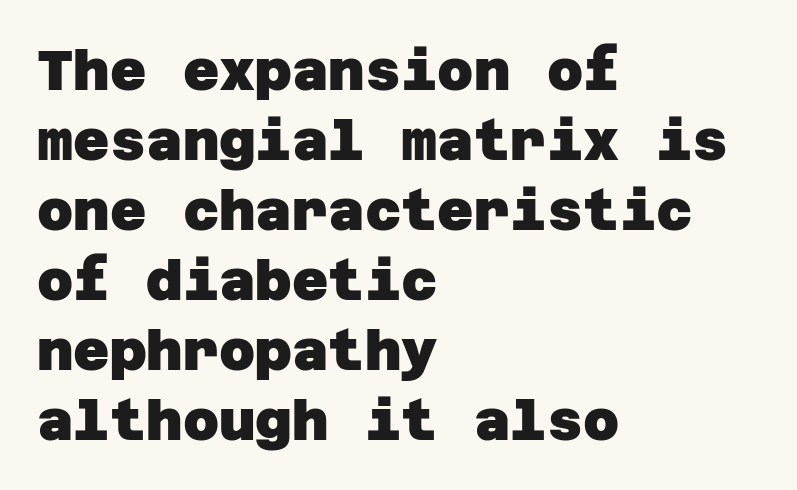
Q: Is the text bold? A: Yes.
Q: Is the typeface a serif or a sans-serif typeface? A: Sans-serif.
Q: Is the text underlined? A: No.
Q: How is the paragraph aligned? A: Left-aligned.
Q: Is the spacing between letters normal or unusually wide? A: Normal.
Q: Is the spacing between lines tight, normal or loose? A: Normal.
Q: Width (condensed, normal, or wide)? A: Normal.
Q: Stroke contrast? A: Low.
Q: x-height? A: Large.
